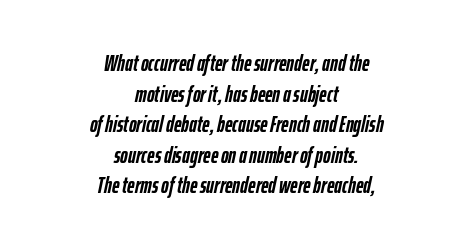
Quick note: interline space is typical. Caption: multi-line text, centered on the measure. These lines keep a tight, regular rhythm from letter to letter. These lines were composed using italics. Does the weight exceed regular? Yes, all the way to bold. Has an underline been added? It has not.
